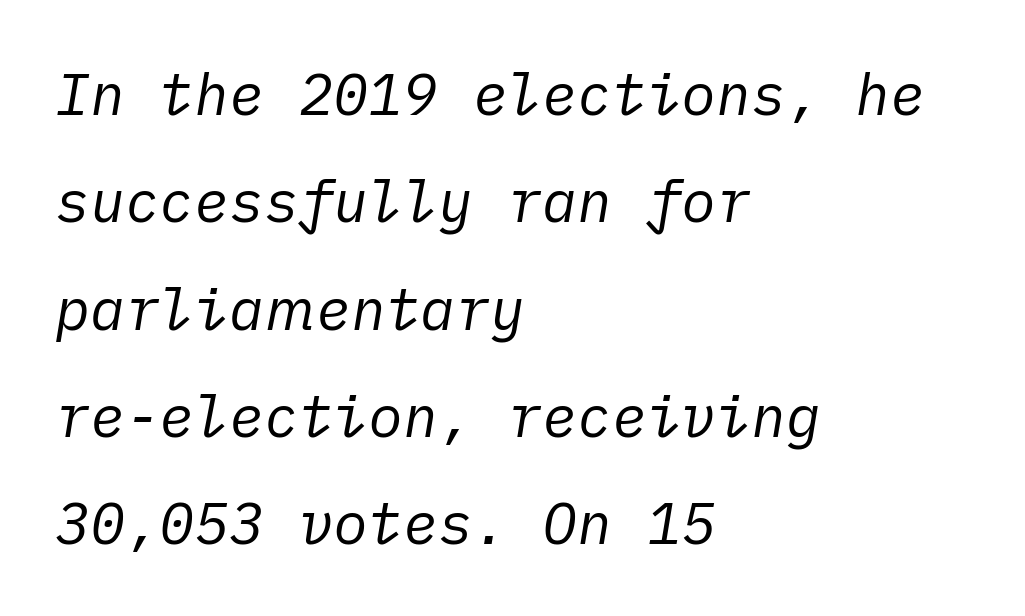
Letters rest on an invisible, unmarked baseline. In CSS terms this would be text-align: left. An italicized treatment has been applied to the whole sample. The line texture is even and compact thanks to regular tracking. No chunkiness to these letters — they're not bold.
